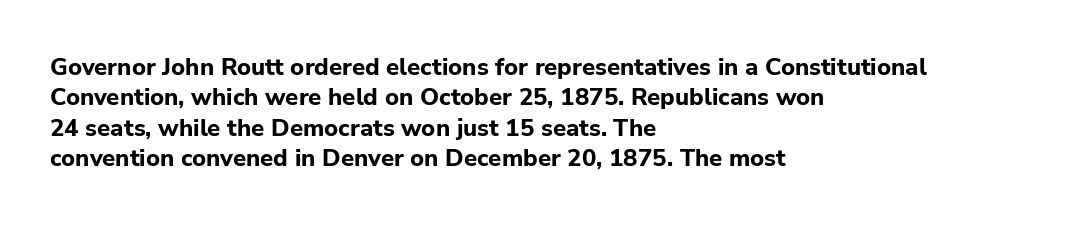
Q: Is the text bold? A: Yes.
Q: Is the text italic (slanted)? A: No, it is upright.
Q: Is the text underlined? A: No.
Q: How is the paragraph aligned? A: Left-aligned.
Q: Is the spacing between letters normal or unusually wide? A: Normal.
Q: Is the spacing between lines tight, normal or loose? A: Normal.
